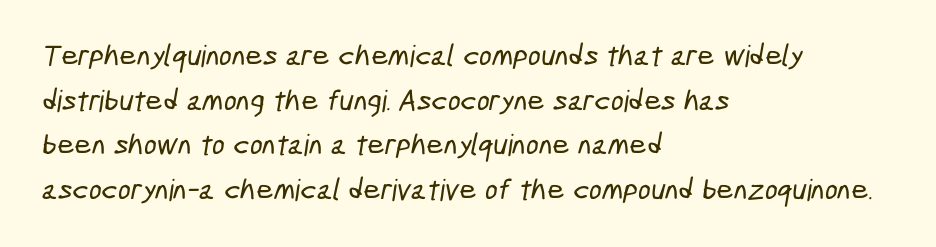
{"serif": "no", "width": "condensed", "stroke_contrast": "low", "x_height": "medium", "monospaced": "no", "underline": "no", "align": "left", "line_spacing": "normal", "line_spacing_ratio": 1.49, "letter_spacing": "normal", "letter_spacing_em": 0.0, "glyph_px": 30}
